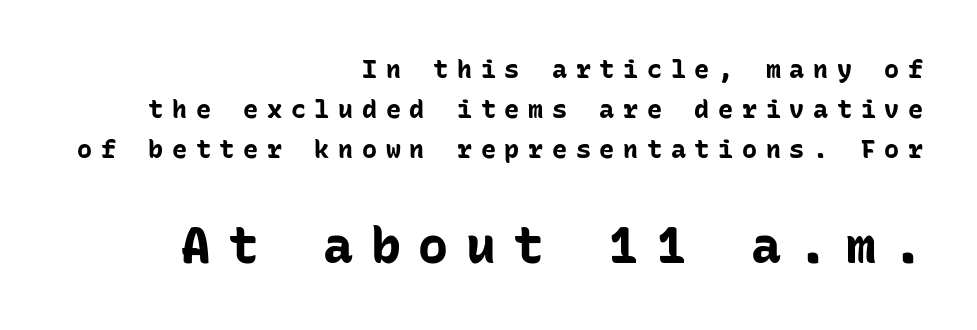
The image shows 50 px bold sans-serif type, upright, monospaced; set right-aligned, normal line spacing (1.61x), unusually wide letter spacing (+0.35 em), not underlined; the second (bottom) block is 2.0x larger; low stroke contrast and a medium x-height.
